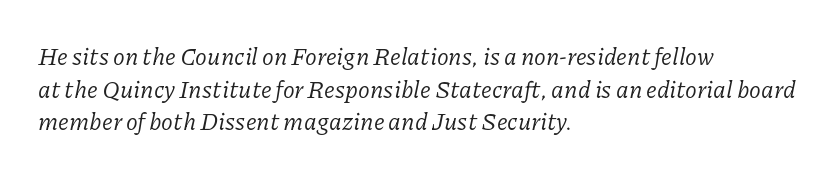
The image shows 24 px text type, italic (leaning right); set left-aligned, normal line spacing (1.36x), normal letter spacing, not underlined.
